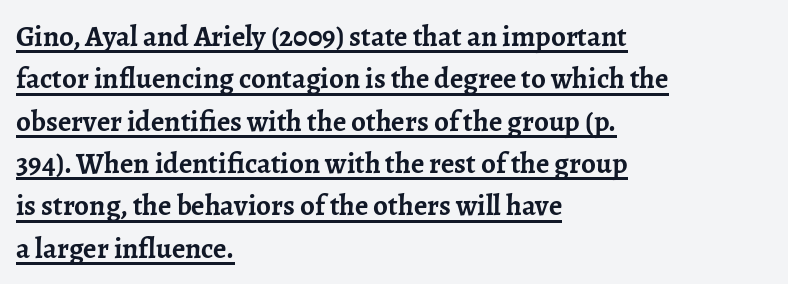
Q: Is the text bold? A: Yes.
Q: Is the text italic (slanted)? A: No, it is upright.
Q: Is the typeface a serif or a sans-serif typeface? A: Serif.
Q: Is the text underlined? A: Yes.
Q: How is the paragraph aligned? A: Left-aligned.
Q: Is the spacing between letters normal or unusually wide? A: Normal.
Q: Is the spacing between lines tight, normal or loose? A: Normal.
Q: Width (condensed, normal, or wide)? A: Normal.
Q: Stroke contrast? A: Low.
Q: x-height? A: Medium.
Q: Monospaced? A: No.
